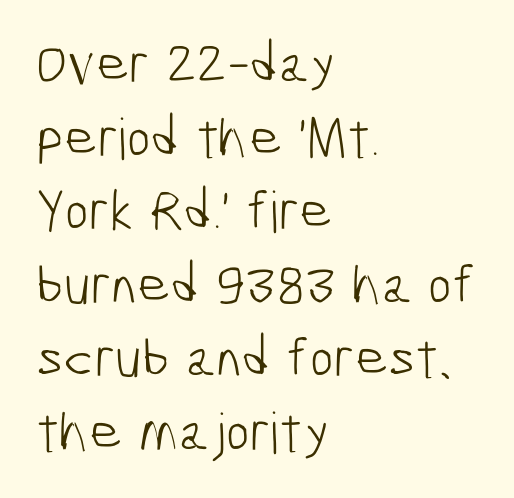
The image shows 57 px light, condensed sans-serif type; set left-aligned, normal line spacing (1.29x), normal letter spacing, not underlined; low stroke contrast and a medium x-height.
